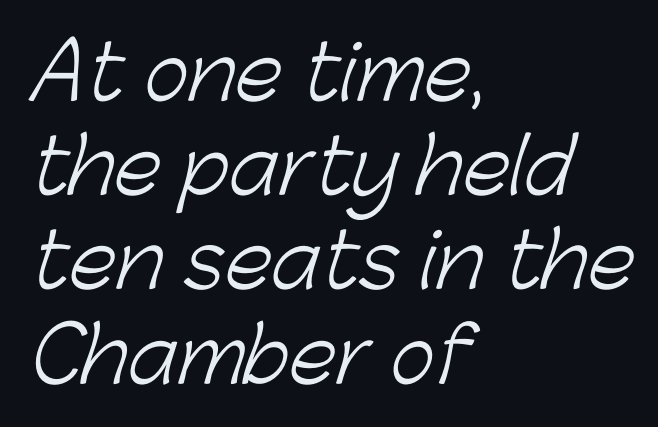
The image shows 76 px light sans-serif type; set left-aligned, line spacing 1.24x, normal letter spacing, not underlined; low stroke contrast and a medium x-height.
